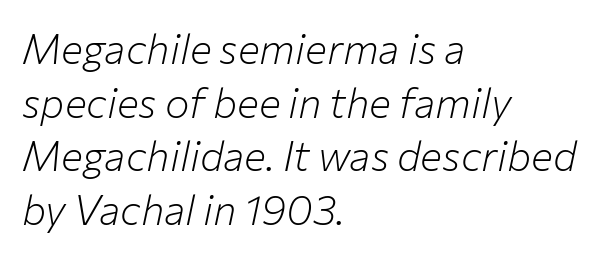
The image shows 41 px light type, italic (leaning right); set left-aligned, normal line spacing (1.31x), normal letter spacing, not underlined; low stroke contrast and a medium x-height.
